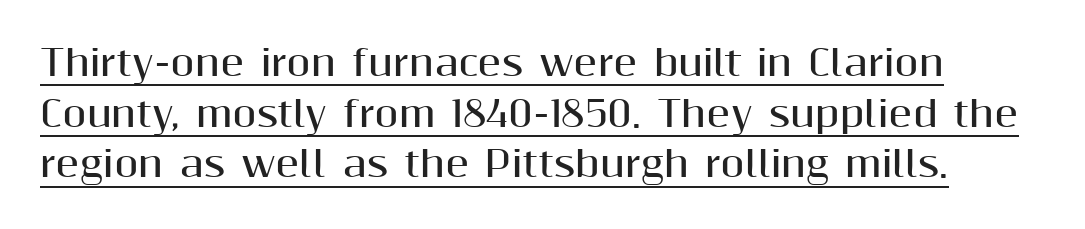
Q: Is the text bold? A: Yes.
Q: Is the text italic (slanted)? A: No, it is upright.
Q: Is the typeface a serif or a sans-serif typeface? A: Sans-serif.
Q: Is the text underlined? A: Yes.
Q: How is the paragraph aligned? A: Left-aligned.
Q: Is the spacing between letters normal or unusually wide? A: Normal.
Q: Is the spacing between lines tight, normal or loose? A: Normal.
Q: Width (condensed, normal, or wide)? A: Normal.
Q: Stroke contrast? A: Medium.
Q: x-height? A: Medium.
Q: Monospaced? A: No.
